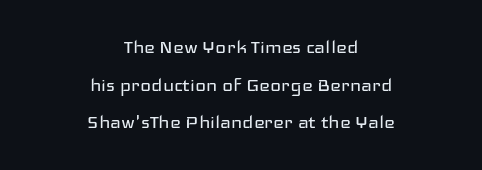
Q: Is the text bold? A: No.
Q: Is the text italic (slanted)? A: No, it is upright.
Q: Is the text underlined? A: No.
Q: How is the paragraph aligned? A: Centered.
Q: Is the spacing between letters normal or unusually wide? A: Normal.
Q: Is the spacing between lines tight, normal or loose? A: Normal.
